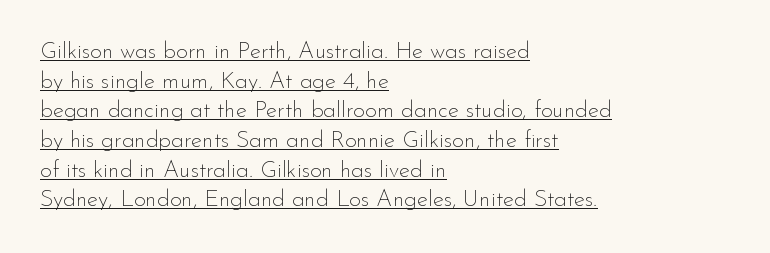
Horizontally, the lines are justified to the leading edge only. Letter spacing: default. Style check: upright. Honestly, the row spacing looks completely unremarkable. A quiet, ordinary-to-light weight characterises the typeface.
